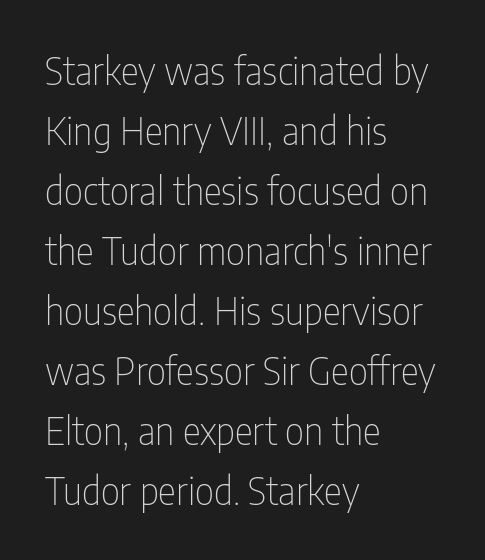
Q: Is the text bold? A: No.
Q: Is the text italic (slanted)? A: No, it is upright.
Q: Is the typeface a serif or a sans-serif typeface? A: Sans-serif.
Q: Is the text underlined? A: No.
Q: How is the paragraph aligned? A: Left-aligned.
Q: Is the spacing between letters normal or unusually wide? A: Normal.
Q: Is the spacing between lines tight, normal or loose? A: Normal.
Q: Width (condensed, normal, or wide)? A: Condensed.
Q: Stroke contrast? A: Low.
Q: x-height? A: Medium.
Q: Monospaced? A: No.
